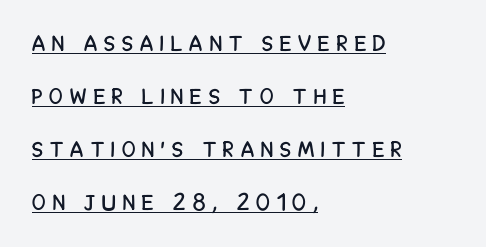
{"italic": "no", "underline": "yes", "align": "left", "line_spacing": "loose", "line_spacing_ratio": 2.41, "letter_spacing": "wide", "letter_spacing_em": 0.33, "glyph_px": 22}
